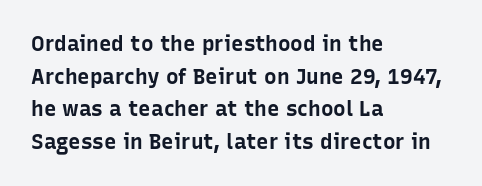
{"italic": "no", "bold": "yes", "underline": "no", "align": "left", "line_spacing": "normal", "line_spacing_ratio": 1.55, "letter_spacing": "normal", "letter_spacing_em": 0.0, "glyph_px": 21}
